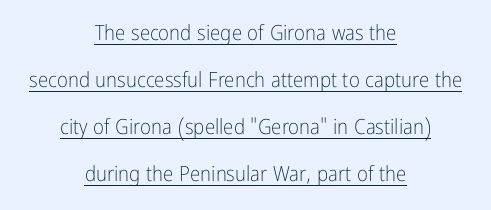
The paragraph has two soft edges and a firm central axis. The face looks like a standard text weight, possibly lighter. Loosely led — the rows are spread out. Observe the ordinary spacing: letters are neighbours, not strangers. Underlined type.
